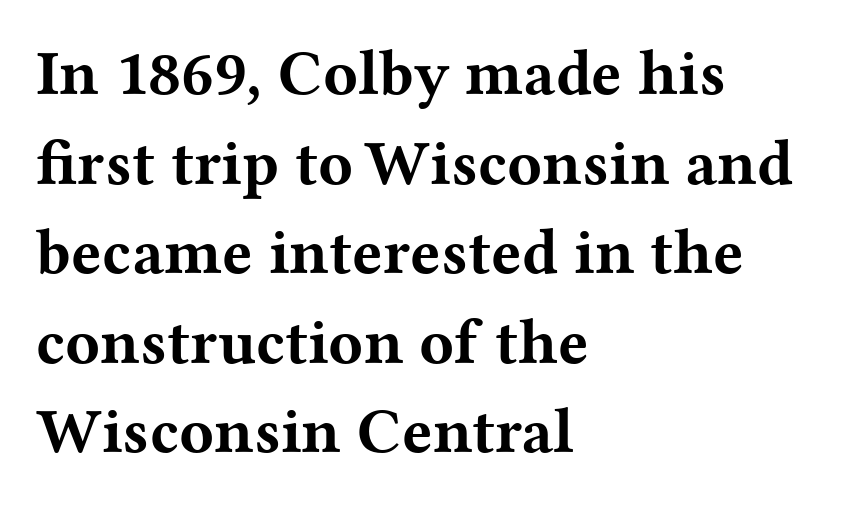
Q: Is the text bold? A: Yes.
Q: Is the text italic (slanted)? A: No, it is upright.
Q: Is the typeface a serif or a sans-serif typeface? A: Serif.
Q: Is the text underlined? A: No.
Q: How is the paragraph aligned? A: Left-aligned.
Q: Is the spacing between letters normal or unusually wide? A: Normal.
Q: Is the spacing between lines tight, normal or loose? A: Normal.
Q: Width (condensed, normal, or wide)? A: Wide.
Q: Stroke contrast? A: Medium.
Q: x-height? A: Medium.
Q: Monospaced? A: No.
